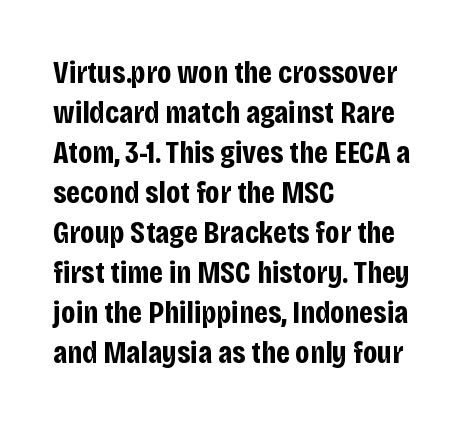
Serif or sans? Sans — the stroke terminals are bare. Glyph-to-glyph distance matches everyday printed text. Summary of weight: heavy, a full bold. Rule under the text: the space is simply empty.
